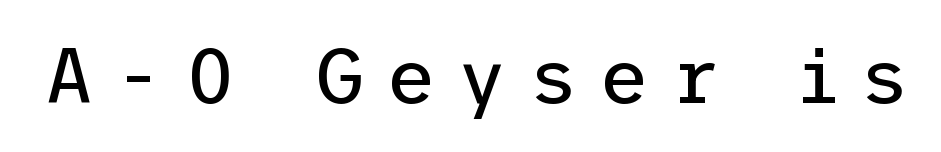
{"serif": "no", "italic": "no", "bold": "no", "weight": "regular", "width": "normal", "stroke_contrast": "low", "x_height": "medium", "underline": "no", "letter_spacing": "wide", "letter_spacing_em": 0.27, "glyph_px": 77}
